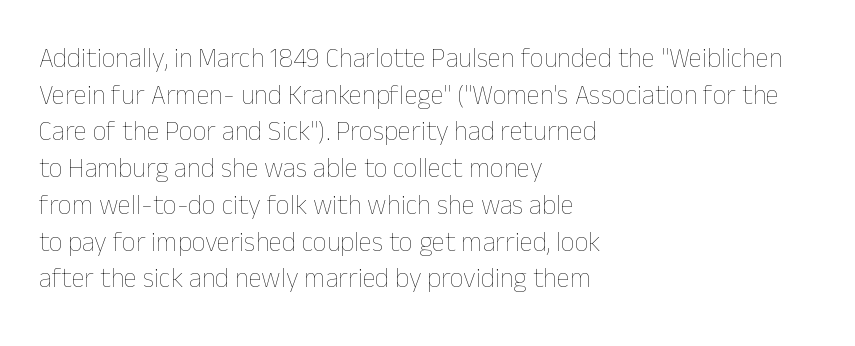
{"italic": "no", "bold": "no", "underline": "no", "align": "left", "line_spacing": "normal", "line_spacing_ratio": 1.36, "letter_spacing": "normal", "letter_spacing_em": 0.0, "glyph_px": 27}
